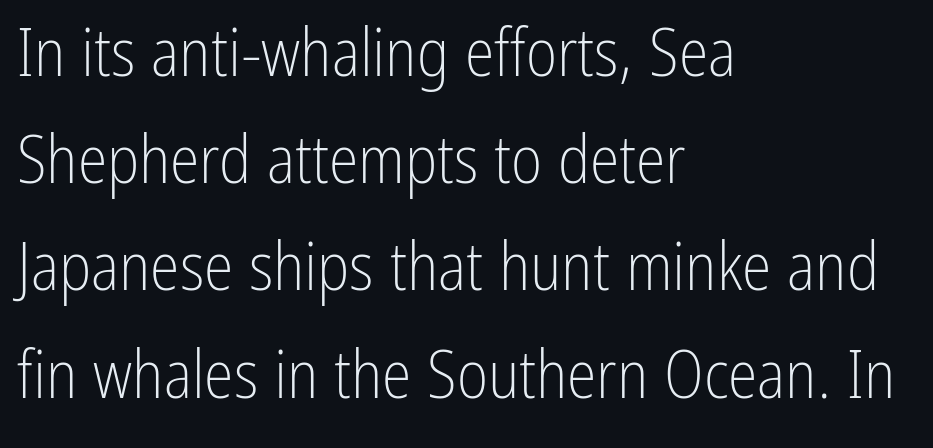
{"serif": "no", "italic": "no", "bold": "no", "weight": "light", "width": "condensed", "stroke_contrast": "low", "x_height": "medium", "monospaced": "no", "underline": "no", "align": "left", "line_spacing": "normal", "line_spacing_ratio": 1.6, "letter_spacing": "normal", "letter_spacing_em": 0.0, "glyph_px": 67}
